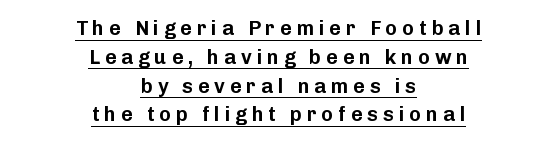
The image shows 20 px text type, upright; set centered, normal line spacing (1.44x), unusually wide letter spacing (+0.24 em), underlined.
